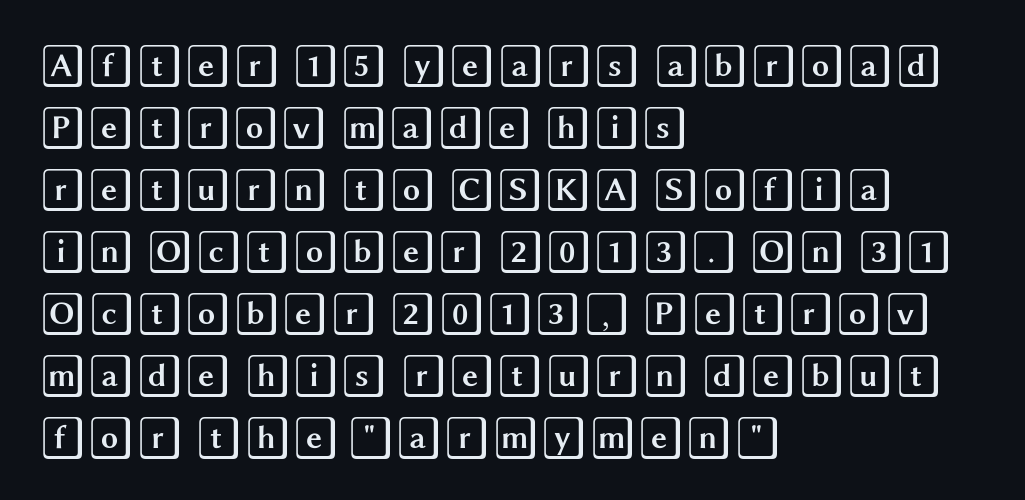
Interline gaps are of average width in this sample. The rendering anchors every line to the left-hand side. Look at the tracking — it's just the regular setting, nothing added. Letters rest on an invisible, unmarked baseline.
